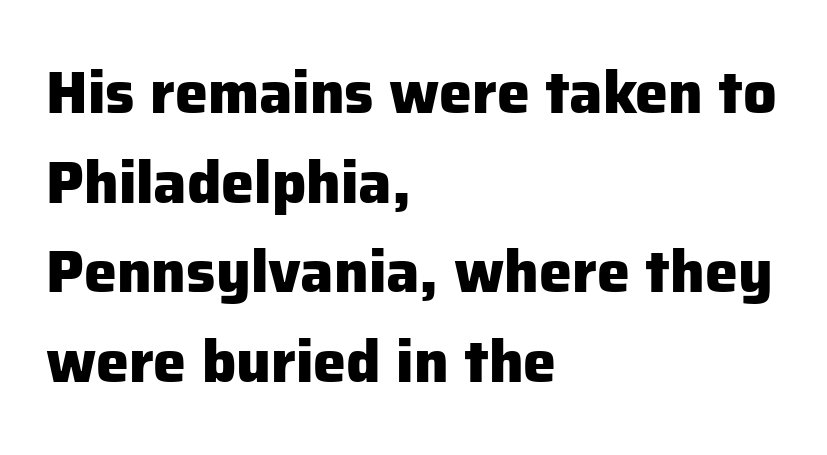
Every row of glyphs begins at an identical x-position on the left. Words appear dense and cohesive because spacing is normal. The foot of each line stays bare and open. The rows are spaced the way most documents space them.
